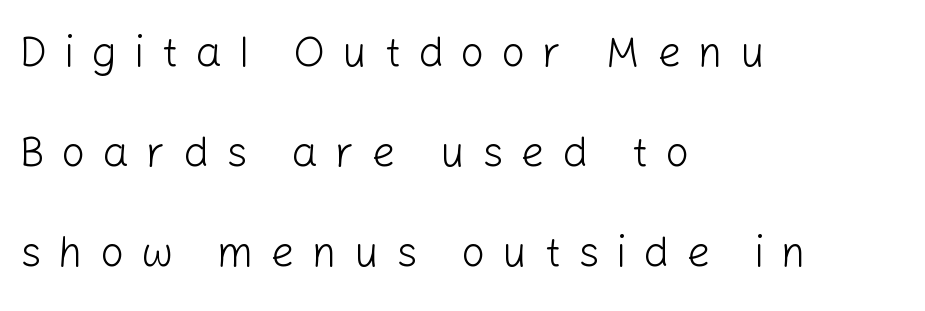
Q: Is the text bold? A: No.
Q: Is the text italic (slanted)? A: No, it is upright.
Q: Is the typeface a serif or a sans-serif typeface? A: Sans-serif.
Q: Is the text underlined? A: No.
Q: How is the paragraph aligned? A: Left-aligned.
Q: Is the spacing between letters normal or unusually wide? A: Unusually wide.
Q: Is the spacing between lines tight, normal or loose? A: Loose.
Q: Width (condensed, normal, or wide)? A: Normal.
Q: Stroke contrast? A: Low.
Q: x-height? A: Medium.
Q: Monospaced? A: No.
